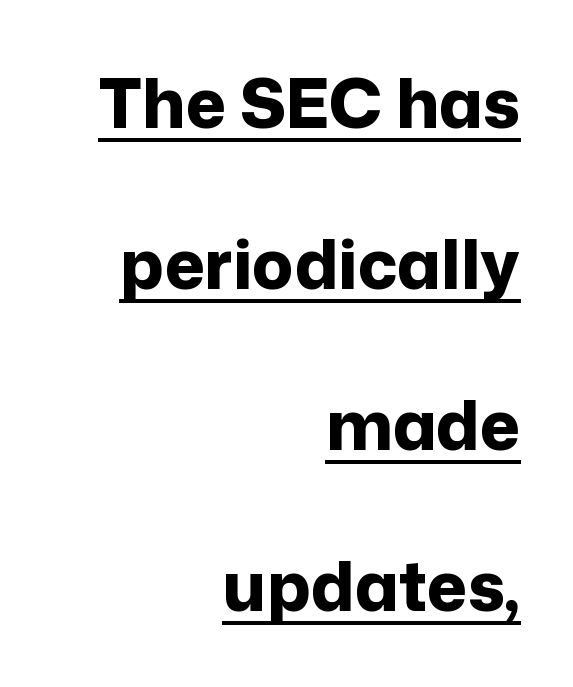
The image shows 68 px bold sans-serif type, upright; set right-aligned, loose line spacing (2.37x), normal letter spacing, underlined; low stroke contrast and a medium x-height.
